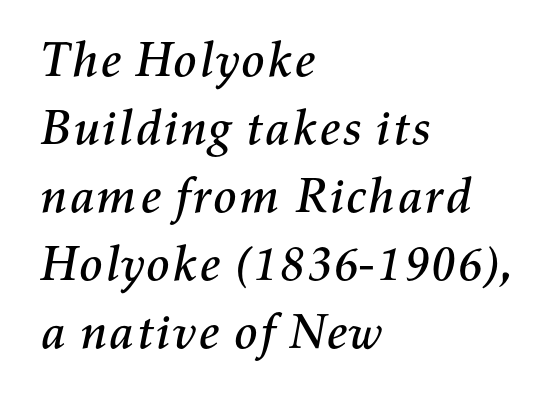
{"italic": "yes", "lean": "right", "slant_degrees": 11, "width": "normal", "stroke_contrast": "medium", "x_height": "medium", "monospaced": "no", "underline": "no", "align": "left", "line_spacing": "normal", "line_spacing_ratio": 1.39, "letter_spacing": "normal", "letter_spacing_em": 0.0, "glyph_px": 49}
